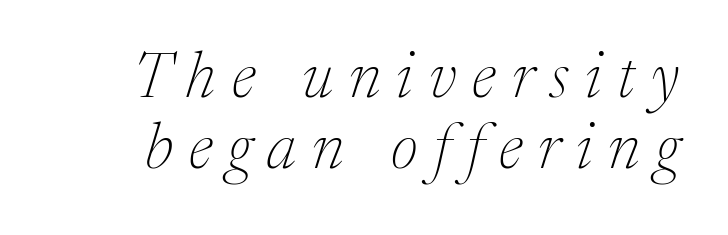
Q: Is the text bold? A: No.
Q: Is the text italic (slanted)? A: Yes, it leans right by about 17 degrees.
Q: Is the typeface a serif or a sans-serif typeface? A: Serif.
Q: Is the text underlined? A: No.
Q: Is the spacing between letters normal or unusually wide? A: Unusually wide.
Q: Is the spacing between lines tight, normal or loose? A: Tight.
Q: Width (condensed, normal, or wide)? A: Normal.
Q: Stroke contrast? A: Medium.
Q: x-height? A: Medium.
Q: Monospaced? A: No.
